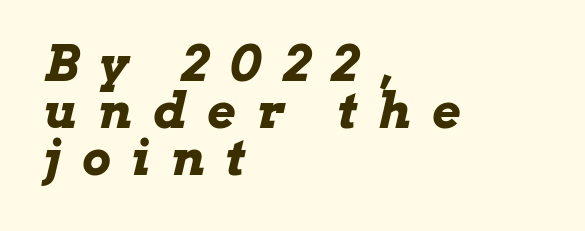
The image shows 49 px bold, wide type, italic (leaning right); set left-aligned, tight line spacing (0.96x), unusually wide letter spacing (+0.43 em), not underlined; low stroke contrast and a medium x-height.
